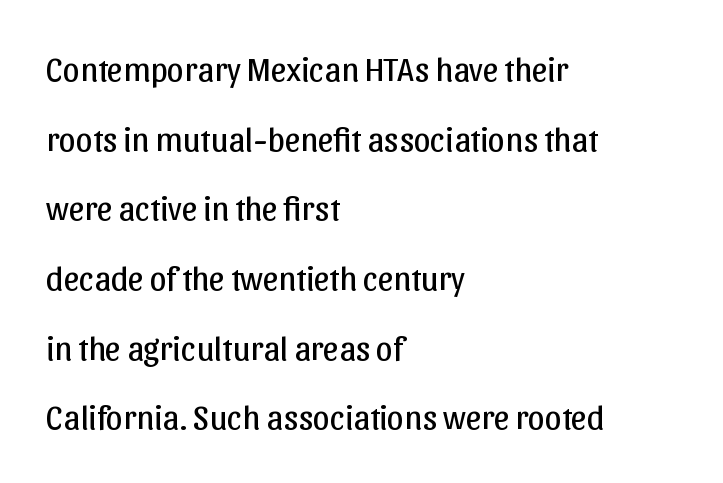
The letters sit at their default tracking, neither squeezed nor spread. Notice the wide empty band between every row — that's loose leading. The font family rendered here belongs to the sans-serif group. If you drew a line through each stem, it would be perfectly vertical. Has an underline been added? It has not. Which margin do the lines hug? The left one — the right edge is uneven.
